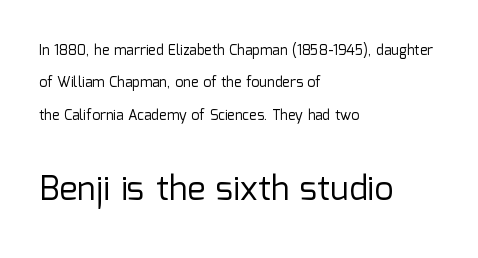
Q: Is the text bold? A: No.
Q: Is the text italic (slanted)? A: No, it is upright.
Q: Is the typeface a serif or a sans-serif typeface? A: Sans-serif.
Q: Is the text underlined? A: No.
Q: How is the paragraph aligned? A: Left-aligned.
Q: Is the spacing between letters normal or unusually wide? A: Normal.
Q: Is the spacing between lines tight, normal or loose? A: Loose.
Q: Which block of text is set in a larger size, the first (top) or the second (bottom)? A: The second (bottom) one.
Q: Width (condensed, normal, or wide)? A: Normal.
Q: Stroke contrast? A: Low.
Q: x-height? A: Medium.
Q: Monospaced? A: No.
